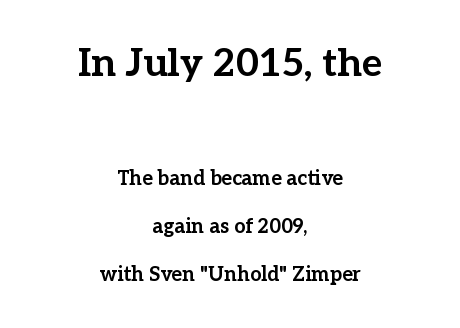
{"serif": "yes", "italic": "no", "bold": "yes", "weight": "bold", "width": "normal", "stroke_contrast": "low", "x_height": "medium", "monospaced": "no", "underline": "no", "align": "center", "line_spacing": "loose", "line_spacing_ratio": 2.42, "letter_spacing": "normal", "letter_spacing_em": 0.0, "larger_block": "first", "size_ratio": 1.95, "glyph_px": 39}
